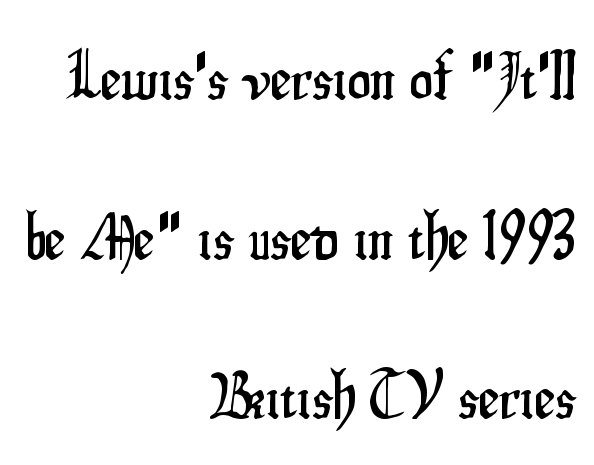
The horizontal fit of the characters is conventional and even. Leading: increased. Beneath every word, the page is bare. The type family on display is of the sans-serif kind. The rendering uses natural spacing where letterforms have individual widths.
